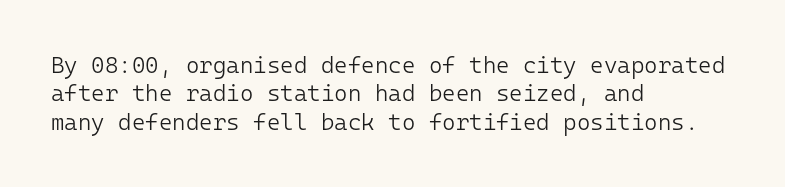
{"italic": "no", "bold": "no", "underline": "no", "align": "left", "line_spacing_ratio": 1.23, "letter_spacing": "normal", "letter_spacing_em": 0.0, "glyph_px": 23}
